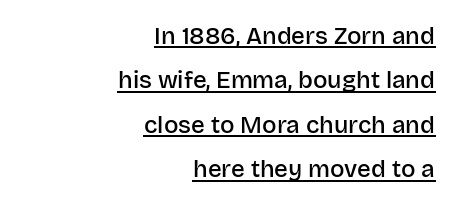
{"italic": "no", "bold": "semi", "underline": "yes", "align": "right", "line_spacing_ratio": 1.85, "letter_spacing": "normal", "letter_spacing_em": 0.0, "glyph_px": 24}
